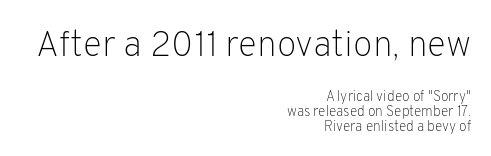
Q: Is the text bold? A: No.
Q: Is the text italic (slanted)? A: No, it is upright.
Q: Is the typeface a serif or a sans-serif typeface? A: Sans-serif.
Q: Is the text underlined? A: No.
Q: How is the paragraph aligned? A: Right-aligned.
Q: Is the spacing between letters normal or unusually wide? A: Normal.
Q: Is the spacing between lines tight, normal or loose? A: Tight.
Q: Which block of text is set in a larger size, the first (top) or the second (bottom)? A: The first (top) one.
Q: Width (condensed, normal, or wide)? A: Normal.
Q: Stroke contrast? A: Low.
Q: x-height? A: Medium.
Q: Monospaced? A: No.
